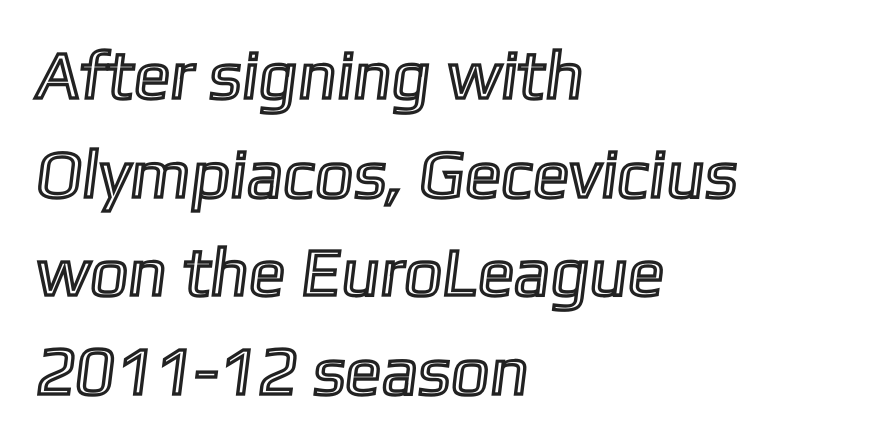
{"width": "normal", "x_height": "medium", "monospaced": "no", "underline": "no", "align": "left", "line_spacing": "normal", "line_spacing_ratio": 1.45, "letter_spacing": "normal", "letter_spacing_em": 0.0, "glyph_px": 68}
